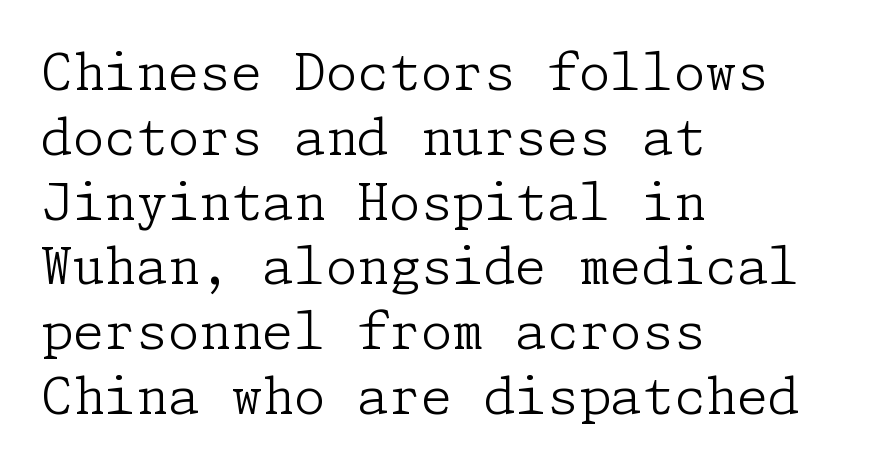
The image shows 51 px light serif type, upright; set left-aligned, normal line spacing (1.27x), normal letter spacing, not underlined; low stroke contrast and a medium x-height.
